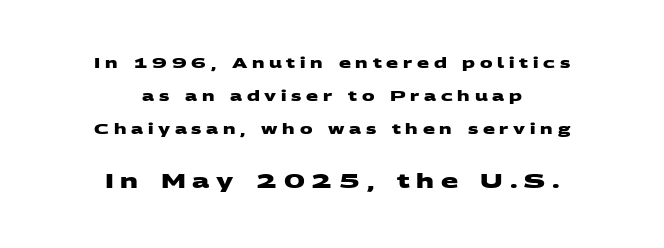
The image shows 20 px bold type; set centered, loose line spacing (2.34x), unusually wide letter spacing (+0.34 em), not underlined; the second (bottom) block is 1.43x larger.
